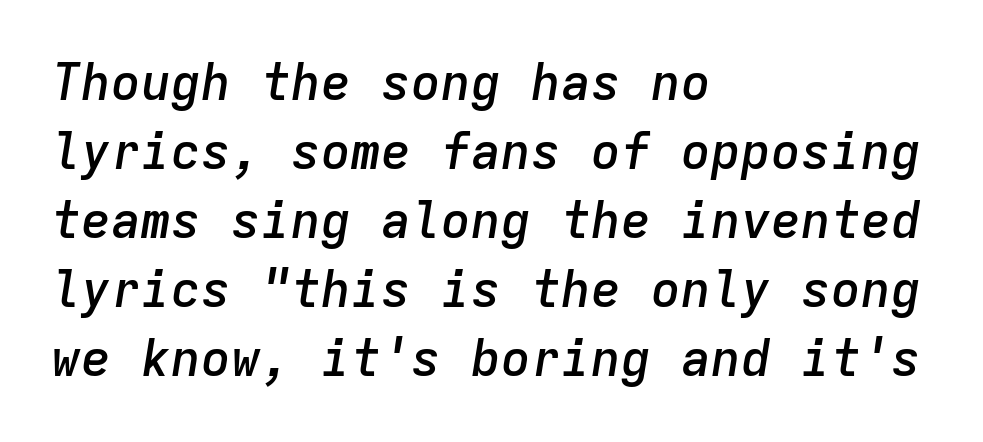
{"italic": "yes", "lean": "right", "slant_degrees": 9, "bold": "semi", "weight": "semibold", "width": "normal", "stroke_contrast": "low", "x_height": "medium", "monospaced": "yes", "underline": "no", "align": "left", "line_spacing": "normal", "line_spacing_ratio": 1.38, "letter_spacing": "normal", "letter_spacing_em": 0.0, "glyph_px": 50}
